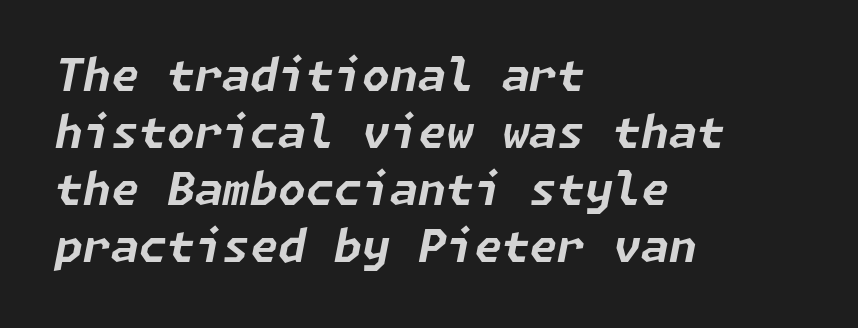
Check the space under the baseline: it is left empty. These lines keep a tight, regular rhythm from letter to letter. The rag falls on the right side of this text block. Line spacing here is normal.
